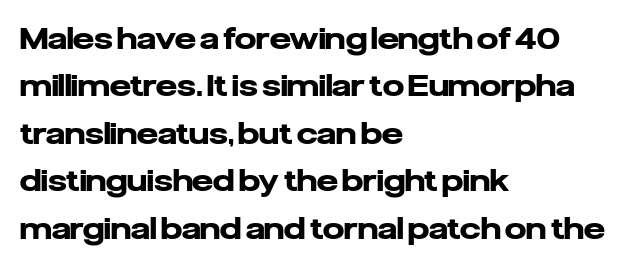
The rendering shows plain stroke endings on the letterforms — a sans-serif design. These lines keep a tight, regular rhythm from letter to letter. Each letter keeps its own natural width here, so spacing adapts to shape. What weight is shown? A full bold with thick strokes. Upright lettering throughout. Descenders hang freely into open space.
